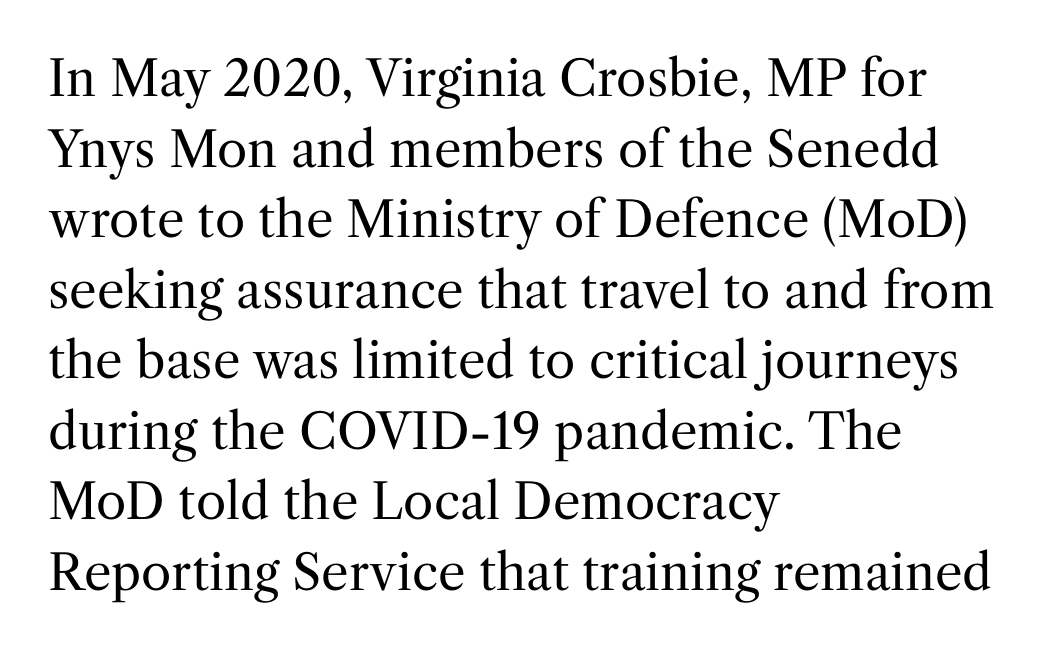
Line starts are locked; line ends wander. Think of a printed novel: that variable character pitch is what you see here. Vertical strokes here are truly vertical. The strokes carry an ordinary text weight at most. Check the space under the baseline: it is left empty. Students, note that the glyphs here touch the page at normal intervals.
